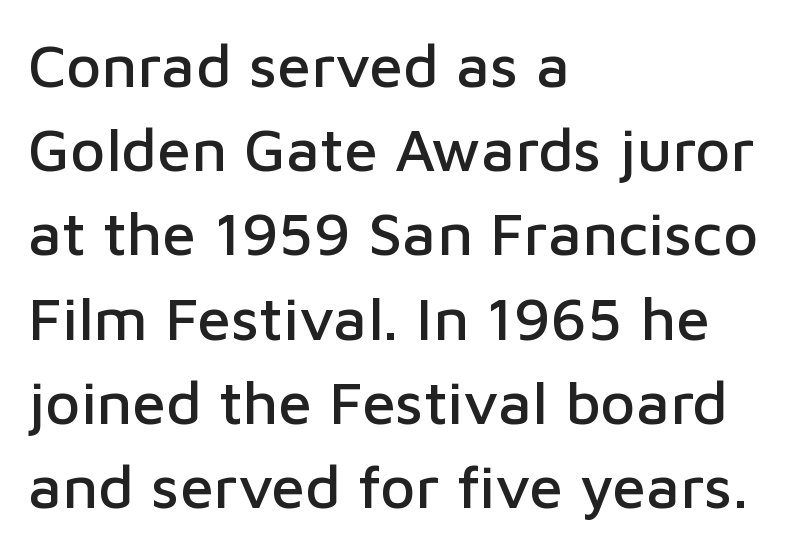
{"serif": "no", "italic": "no", "width": "normal", "stroke_contrast": "low", "x_height": "medium", "monospaced": "no", "underline": "no", "align": "left", "line_spacing": "normal", "line_spacing_ratio": 1.38, "letter_spacing": "normal", "letter_spacing_em": 0.0, "glyph_px": 61}
